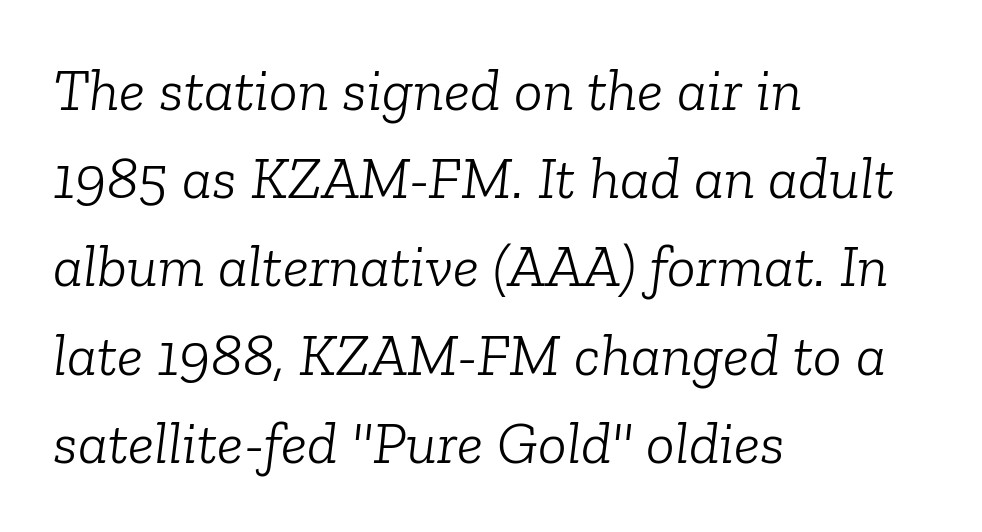
The image shows 60 px light serif type, italic (leaning right); set left-aligned, normal line spacing (1.47x), normal letter spacing, not underlined; low stroke contrast and a medium x-height.
